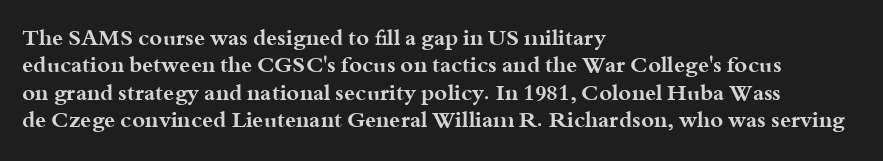
{"italic": "no", "bold": "yes", "underline": "no", "align": "left", "line_spacing": "normal", "line_spacing_ratio": 1.25, "letter_spacing": "normal", "letter_spacing_em": 0.0, "glyph_px": 22}
